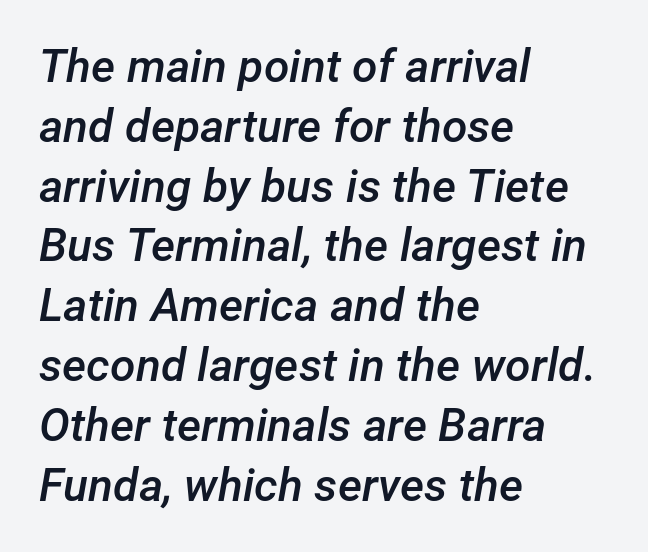
The image shows 46 px semibold type, italic (leaning right); set left-aligned, normal line spacing (1.3x), normal letter spacing, not underlined; low stroke contrast and a medium x-height.
